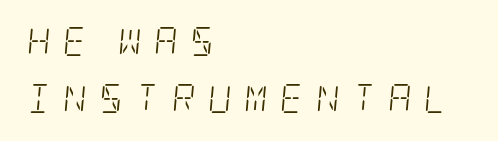
Which margin do the lines hug? The left one — the right edge is uneven. Compared with typical paragraphs, the rows here are farther apart. The strip under each line holds only bare page. A serif font was chosen for this passage. A typesetter would call this heavily tracked-out type.
